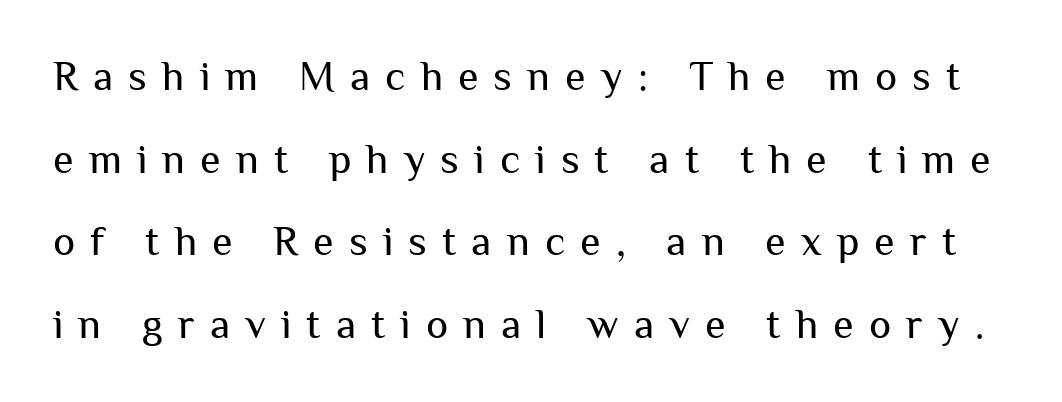
Q: Is the text bold? A: No.
Q: Is the text italic (slanted)? A: No, it is upright.
Q: Is the typeface a serif or a sans-serif typeface? A: Sans-serif.
Q: Is the text underlined? A: No.
Q: Is the spacing between letters normal or unusually wide? A: Unusually wide.
Q: Is the spacing between lines tight, normal or loose? A: Loose.
Q: Width (condensed, normal, or wide)? A: Normal.
Q: Stroke contrast? A: Medium.
Q: x-height? A: Medium.
Q: Monospaced? A: No.
